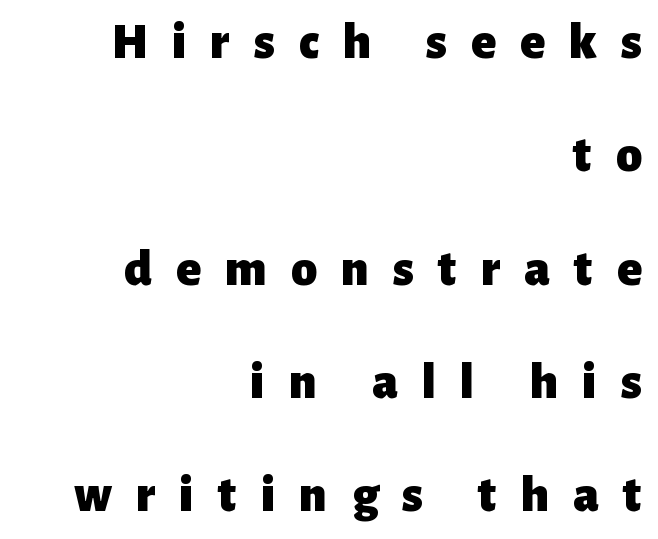
The image shows 52 px heavy sans-serif type, upright; set right-aligned, loose line spacing (2.18x), unusually wide letter spacing (+0.46 em), not underlined; low stroke contrast and a medium x-height.
